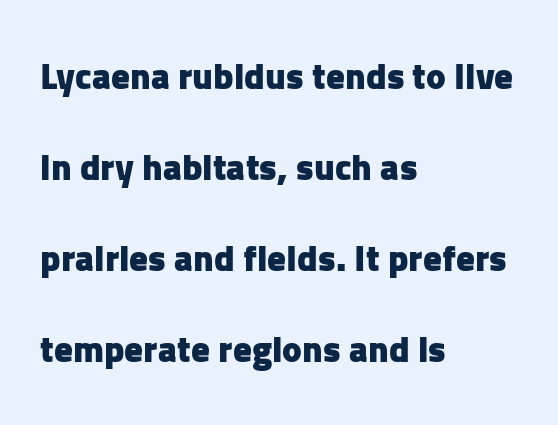
Glance below the letters and you will spot only blank space. Set as a true bold cut, around the 700 mark. The text was rendered using a sans face with plain stroke endings. A student would call this left alignment; a typographer would say flush left, rag right. These lines are rendered in a variable-pitch font. Honestly, the letter spacing is just normal — you wouldn't notice it.
